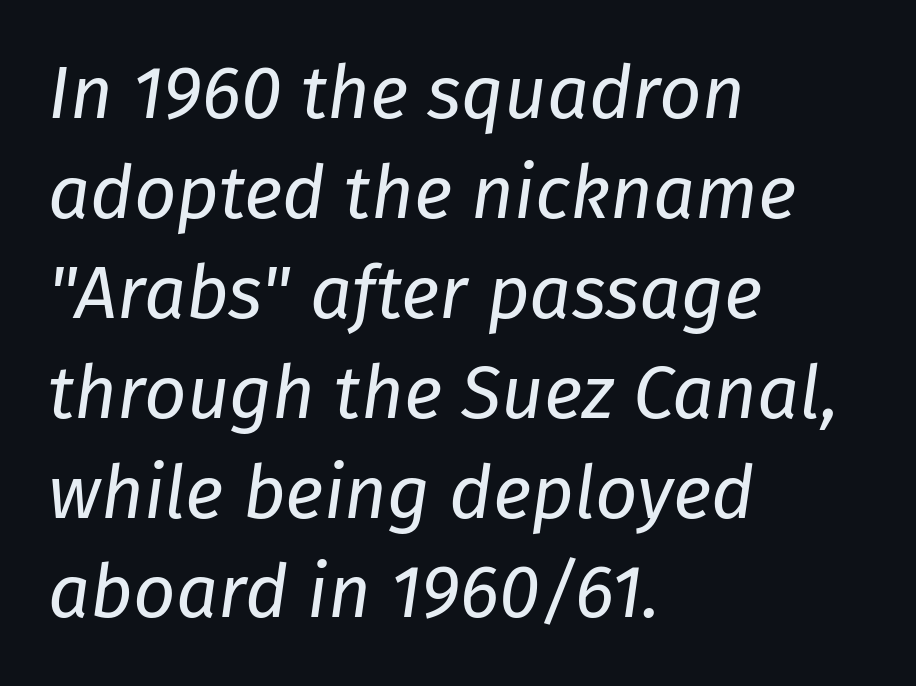
{"italic": "yes", "lean": "right", "slant_degrees": 8, "bold": "no", "weight": "regular", "width": "normal", "stroke_contrast": "low", "x_height": "medium", "monospaced": "no", "underline": "no", "align": "left", "line_spacing": "normal", "line_spacing_ratio": 1.35, "letter_spacing": "normal", "letter_spacing_em": 0.0, "glyph_px": 74}
